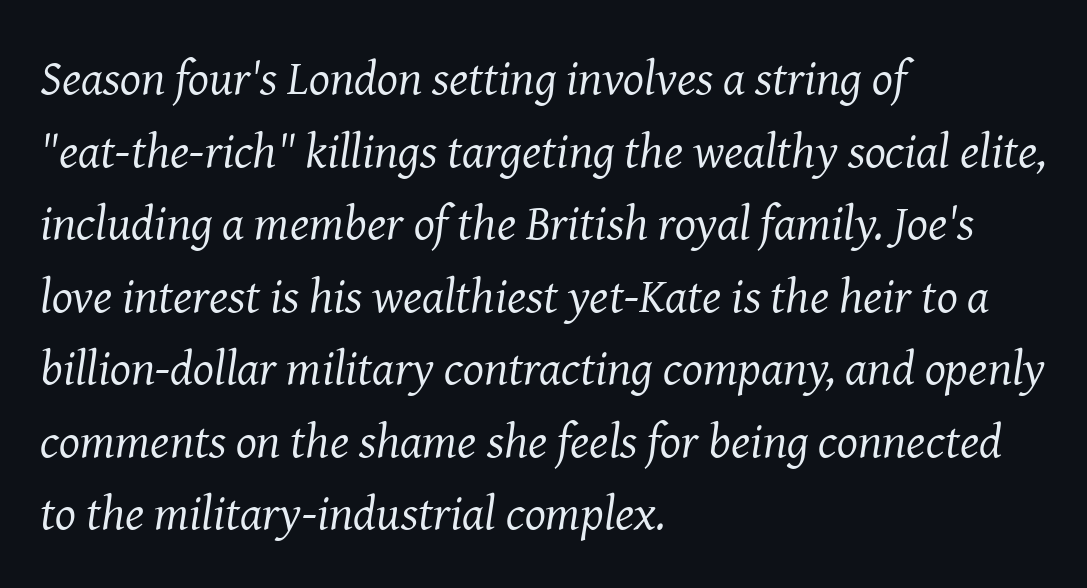
{"serif": "yes", "italic": "yes", "lean": "right", "slant_degrees": 8, "bold": "no", "weight": "regular", "width": "normal", "stroke_contrast": "medium", "x_height": "medium", "monospaced": "no", "underline": "no", "align": "left", "line_spacing": "normal", "line_spacing_ratio": 1.48, "letter_spacing": "normal", "letter_spacing_em": 0.0, "glyph_px": 49}
